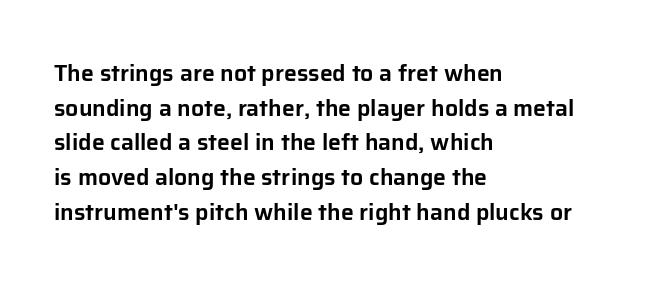
{"italic": "no", "underline": "no", "align": "left", "line_spacing": "normal", "line_spacing_ratio": 1.51, "letter_spacing": "normal", "letter_spacing_em": 0.0, "glyph_px": 23}
